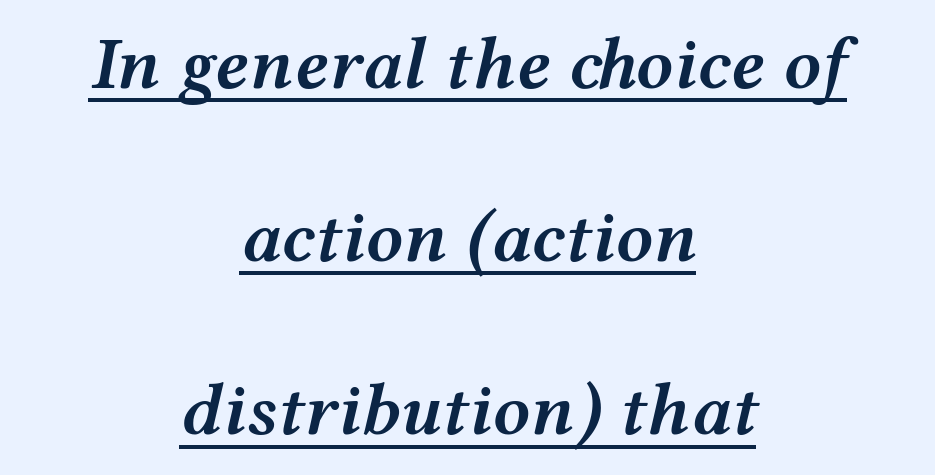
Q: Is the text bold? A: Semi-bold.
Q: Is the text italic (slanted)? A: Yes, it leans right by about 12 degrees.
Q: Is the text underlined? A: Yes.
Q: How is the paragraph aligned? A: Centered.
Q: Is the spacing between letters normal or unusually wide? A: Normal.
Q: Is the spacing between lines tight, normal or loose? A: Loose.
Q: Width (condensed, normal, or wide)? A: Wide.
Q: Stroke contrast? A: Medium.
Q: x-height? A: Medium.
Q: Monospaced? A: No.
